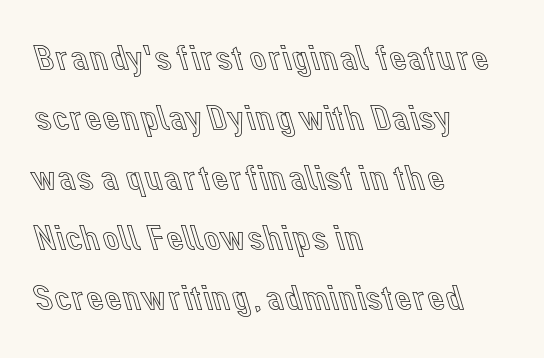
{"width": "normal", "x_height": "medium", "monospaced": "no", "underline": "no", "align": "left", "line_spacing": "normal", "line_spacing_ratio": 1.58, "letter_spacing": "normal", "letter_spacing_em": 0.0, "glyph_px": 38}
